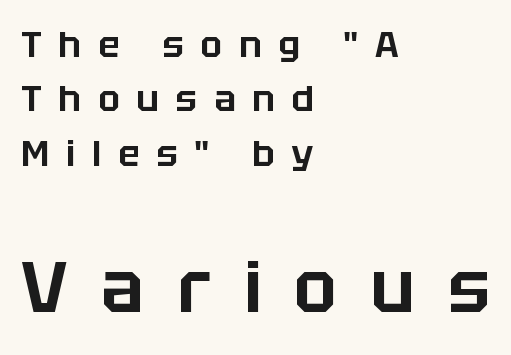
{"serif": "no", "italic": "no", "width": "normal", "stroke_contrast": "low", "x_height": "large", "monospaced": "no", "underline": "no", "align": "left", "line_spacing": "normal", "line_spacing_ratio": 1.51, "letter_spacing": "wide", "letter_spacing_em": 0.47, "larger_block": "second", "size_ratio": 1.97, "glyph_px": 71}
